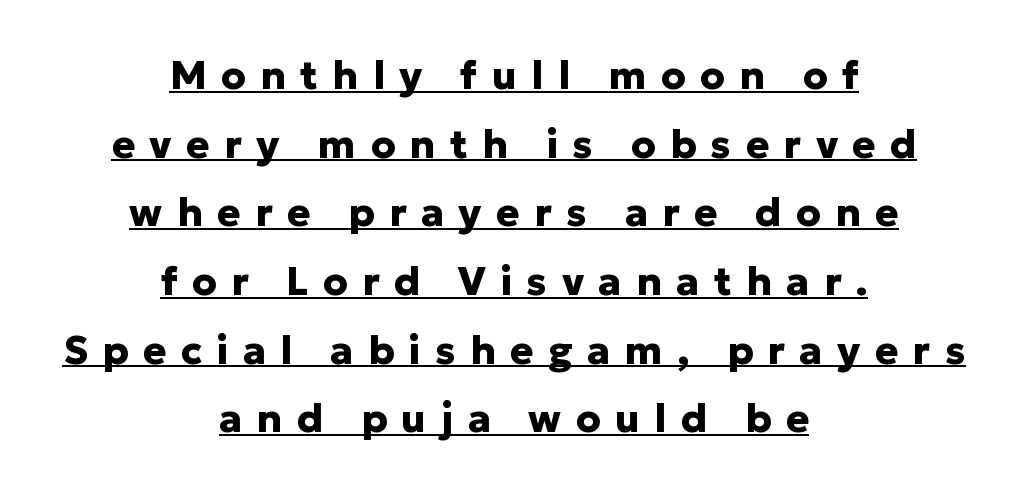
{"serif": "no", "italic": "no", "bold": "yes", "weight": "heavy", "width": "normal", "stroke_contrast": "low", "x_height": "medium", "monospaced": "no", "underline": "yes", "align": "center", "line_spacing_ratio": 1.76, "letter_spacing": "wide", "letter_spacing_em": 0.37, "glyph_px": 39}
